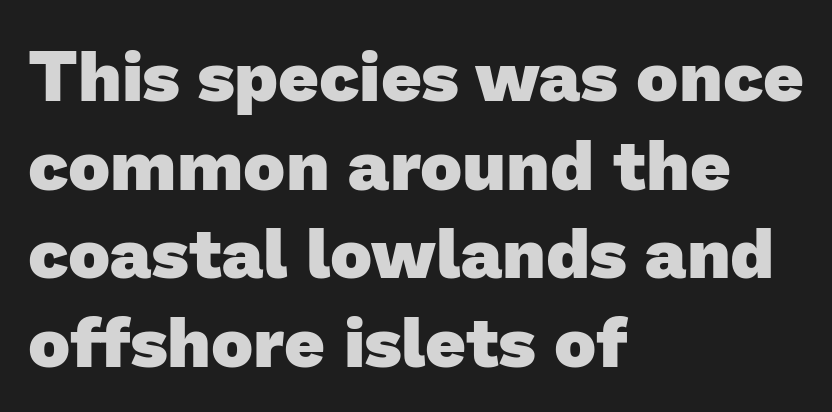
{"serif": "no", "bold": "yes", "weight": "heavy", "width": "normal", "stroke_contrast": "low", "x_height": "medium", "monospaced": "no", "underline": "no", "align": "left", "line_spacing": "normal", "line_spacing_ratio": 1.25, "letter_spacing": "normal", "letter_spacing_em": 0.0, "glyph_px": 71}
